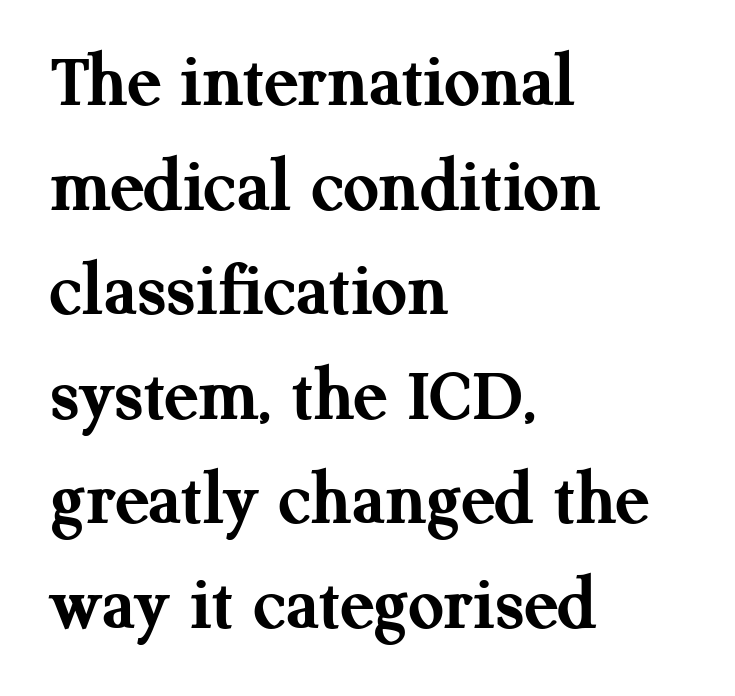
Q: Is the text bold? A: Yes.
Q: Is the text italic (slanted)? A: No, it is upright.
Q: Is the typeface a serif or a sans-serif typeface? A: Serif.
Q: Is the text underlined? A: No.
Q: How is the paragraph aligned? A: Left-aligned.
Q: Is the spacing between letters normal or unusually wide? A: Normal.
Q: Is the spacing between lines tight, normal or loose? A: Normal.
Q: Width (condensed, normal, or wide)? A: Normal.
Q: Stroke contrast? A: Medium.
Q: x-height? A: Medium.
Q: Monospaced? A: No.
